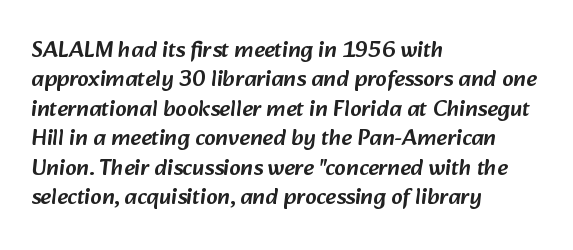
The baseline area is clear. In CSS terms this would be text-align: left. In terms of letterspacing, this is plain default setting. Interline gaps are of average width in this sample.
